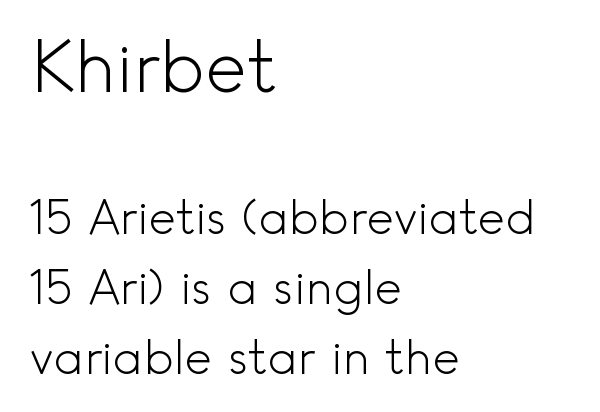
Counters stay open thanks to moderate or lighter strokes. Does the lettering tilt? It doesn't — this is upright. Underline: absent. The type is set solid horizontally, with unmodified tracking. The letters advance in unequal steps, a hallmark of proportional type. Does the copy run flush right? No — it runs flush left.
